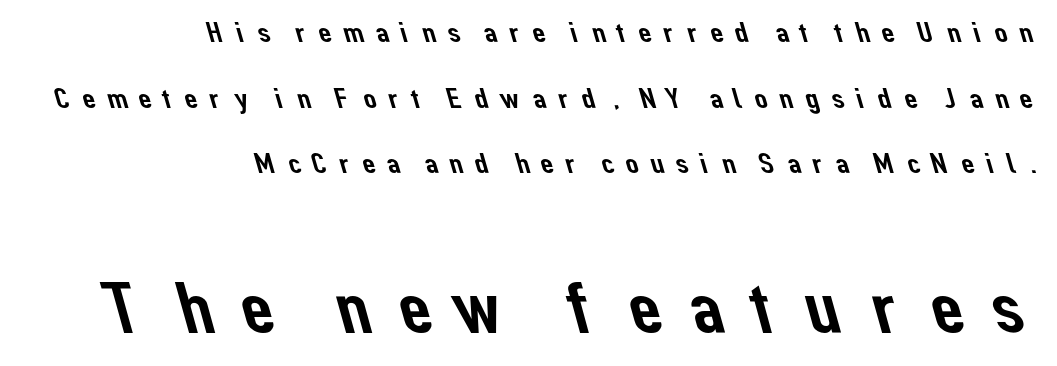
The image shows 73 px sans-serif type; set right-aligned, loose line spacing (2.26x), unusually wide letter spacing (+0.29 em), not underlined; the second (bottom) block is 2.52x larger; low stroke contrast and a medium x-height.
